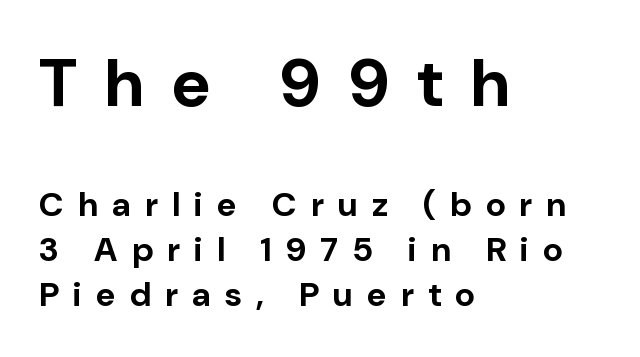
The image shows 67 px bold sans-serif type, upright; set left-aligned, normal line spacing (1.33x), unusually wide letter spacing (+0.42 em), not underlined; the first (top) block is 1.97x larger; low stroke contrast and a medium x-height.
